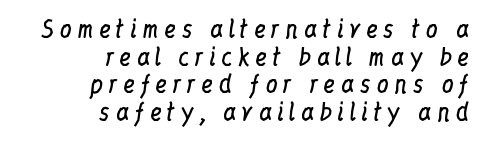
The weight would be labelled regular, book, light, or lighter still. Compared with typical paragraphs, the rows here are closer together. Substantial extra tracking has been applied to these lines. Horizontally, the lines are justified to the trailing edge only.
